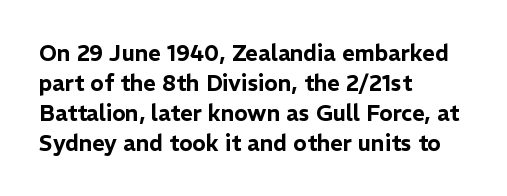
Q: Is the text italic (slanted)? A: No, it is upright.
Q: Is the text underlined? A: No.
Q: How is the paragraph aligned? A: Left-aligned.
Q: Is the spacing between letters normal or unusually wide? A: Normal.
Q: Is the spacing between lines tight, normal or loose? A: Normal.
